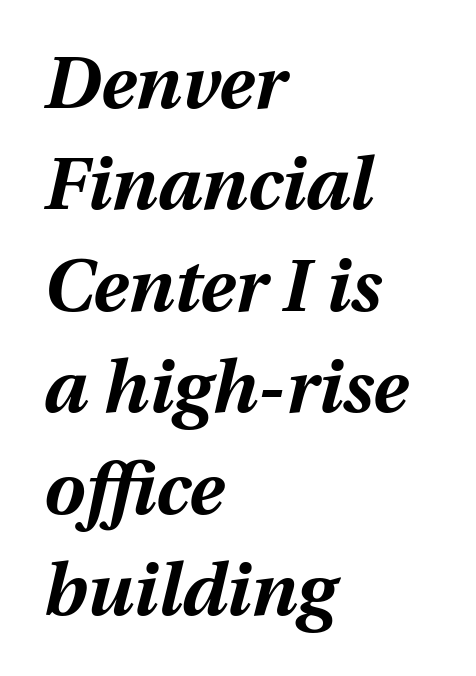
Q: Is the text bold? A: Yes.
Q: Is the text italic (slanted)? A: Yes, it leans right by about 12 degrees.
Q: Is the text underlined? A: No.
Q: How is the paragraph aligned? A: Left-aligned.
Q: Is the spacing between letters normal or unusually wide? A: Normal.
Q: Is the spacing between lines tight, normal or loose? A: Normal.
Q: Width (condensed, normal, or wide)? A: Normal.
Q: Stroke contrast? A: Medium.
Q: x-height? A: Medium.
Q: Monospaced? A: No.
